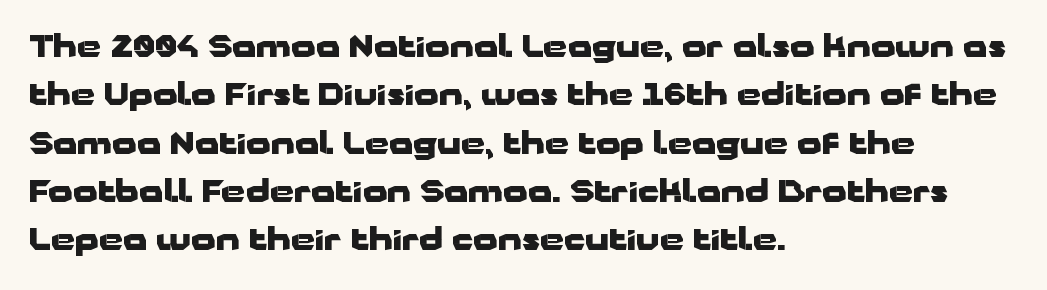
Grotesque or geometric, the face here clearly has no serifs. No word sits above an underline. The block of text has a typical density, with ordinary space between rows. How heavy is the stroke? Heavy — this is a bold. These lines are rendered in a variable-pitch font. Layout note: lines flush left.
